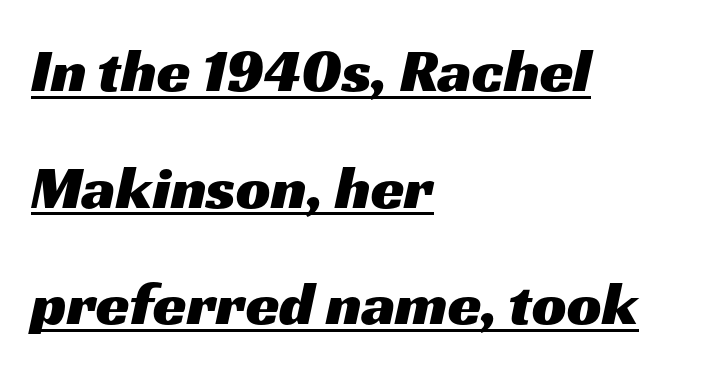
{"serif": "no", "width": "wide", "stroke_contrast": "medium", "x_height": "medium", "monospaced": "no", "underline": "yes", "align": "left", "line_spacing": "loose", "line_spacing_ratio": 1.91, "letter_spacing": "normal", "letter_spacing_em": 0.0, "glyph_px": 61}
